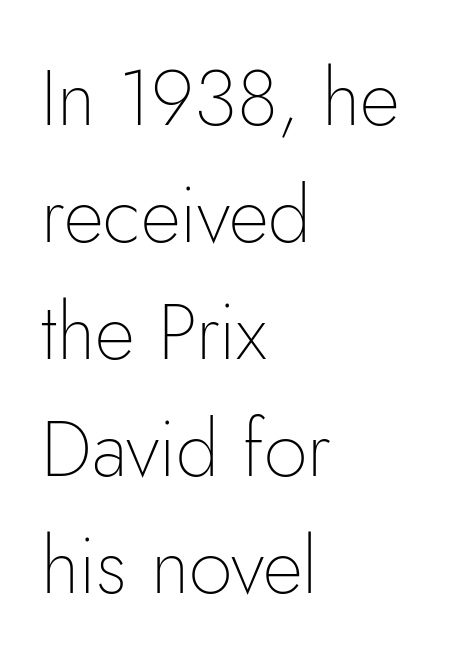
The image shows 78 px thin sans-serif type, upright; set left-aligned, normal line spacing (1.5x), normal letter spacing, not underlined; low stroke contrast and a small x-height.
